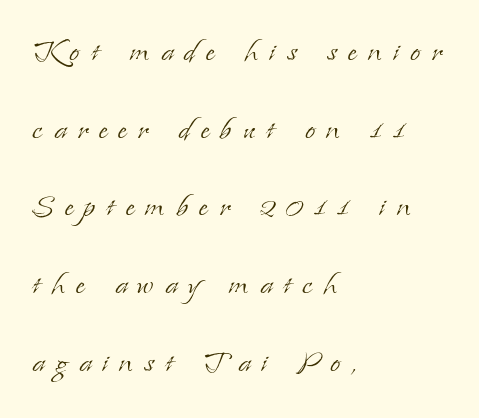
{"serif": "yes", "bold": "no", "weight": "light", "width": "normal", "stroke_contrast": "low", "x_height": "small", "monospaced": "no", "underline": "no", "align": "left", "line_spacing": "loose", "line_spacing_ratio": 2.1, "letter_spacing": "wide", "letter_spacing_em": 0.3, "glyph_px": 37}
